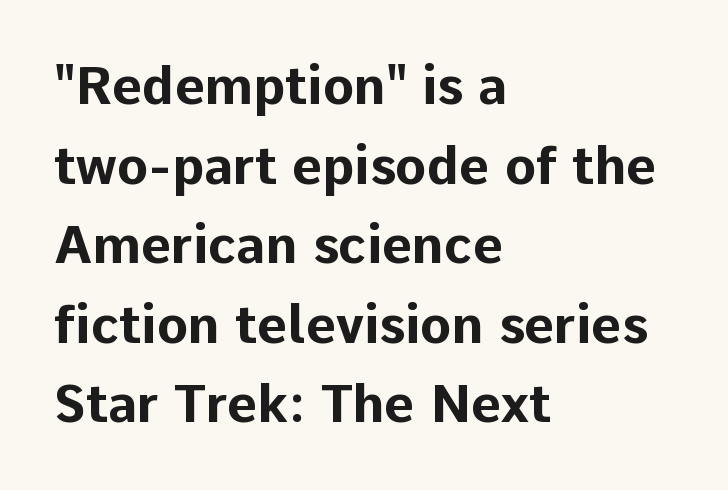
{"serif": "no", "italic": "no", "bold": "yes", "weight": "bold", "width": "normal", "stroke_contrast": "low", "x_height": "medium", "monospaced": "no", "underline": "no", "align": "left", "line_spacing": "normal", "line_spacing_ratio": 1.53, "letter_spacing": "normal", "letter_spacing_em": 0.0, "glyph_px": 52}
